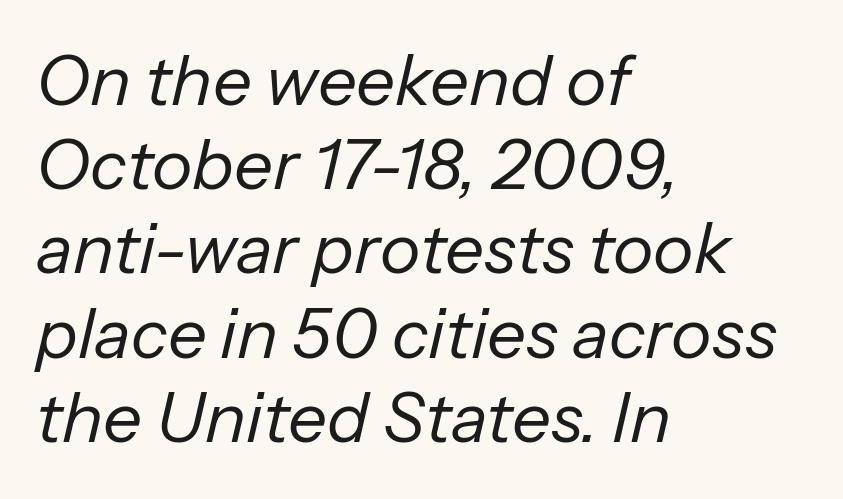
The passage shown is typed in a proportional face where columns would drift. The font sits on the lighter half of the weight spectrum, regular included. The type is set solid horizontally, with unmodified tracking. Slant detected: the letters are inclined. The area under the type is left untouched.
